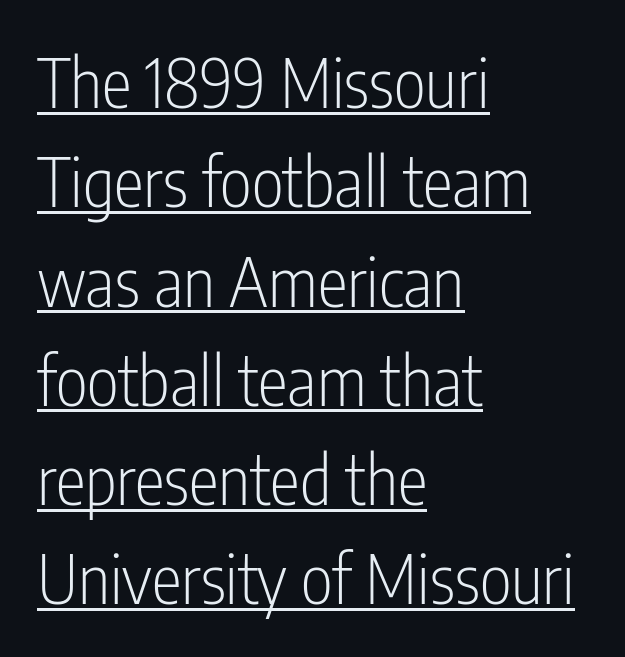
Q: Is the text bold? A: No.
Q: Is the text italic (slanted)? A: No, it is upright.
Q: Is the typeface a serif or a sans-serif typeface? A: Sans-serif.
Q: Is the text underlined? A: Yes.
Q: How is the paragraph aligned? A: Left-aligned.
Q: Is the spacing between letters normal or unusually wide? A: Normal.
Q: Is the spacing between lines tight, normal or loose? A: Normal.
Q: Width (condensed, normal, or wide)? A: Condensed.
Q: Stroke contrast? A: Low.
Q: x-height? A: Medium.
Q: Monospaced? A: No.
